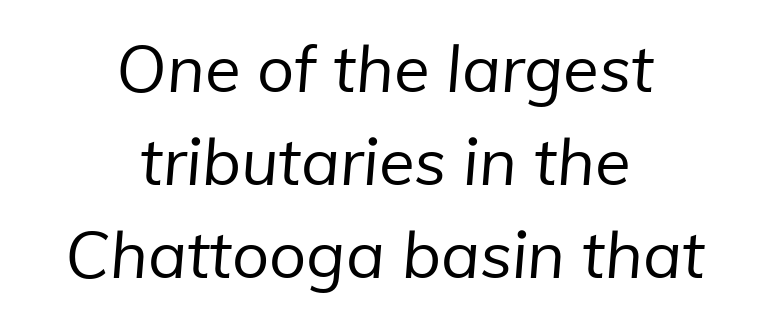
Q: Is the text bold? A: No.
Q: Is the typeface a serif or a sans-serif typeface? A: Sans-serif.
Q: Is the text underlined? A: No.
Q: How is the paragraph aligned? A: Centered.
Q: Is the spacing between letters normal or unusually wide? A: Normal.
Q: Is the spacing between lines tight, normal or loose? A: Normal.
Q: Width (condensed, normal, or wide)? A: Normal.
Q: Stroke contrast? A: Low.
Q: x-height? A: Medium.
Q: Monospaced? A: No.
